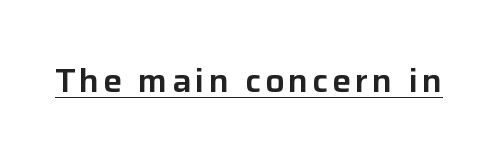
{"serif": "no", "italic": "no", "width": "normal", "stroke_contrast": "low", "x_height": "medium", "monospaced": "no", "underline": "yes", "glyph_px": 32}
